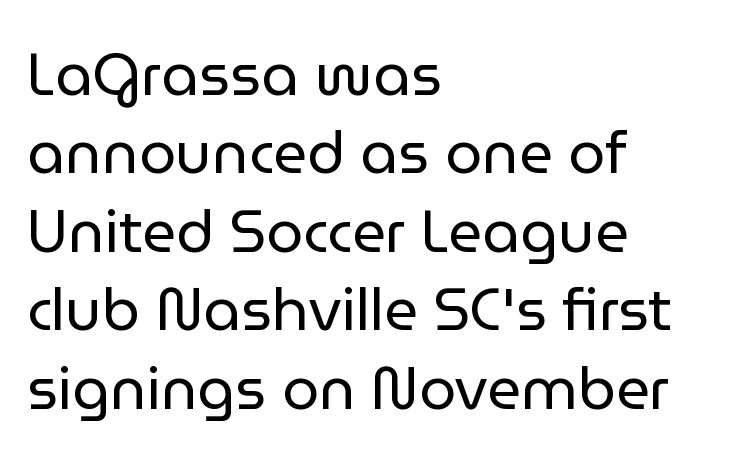
{"serif": "no", "italic": "no", "bold": "no", "weight": "regular", "width": "normal", "stroke_contrast": "low", "x_height": "medium", "monospaced": "no", "underline": "no", "align": "left", "line_spacing": "normal", "line_spacing_ratio": 1.33, "letter_spacing": "normal", "letter_spacing_em": 0.0, "glyph_px": 59}
